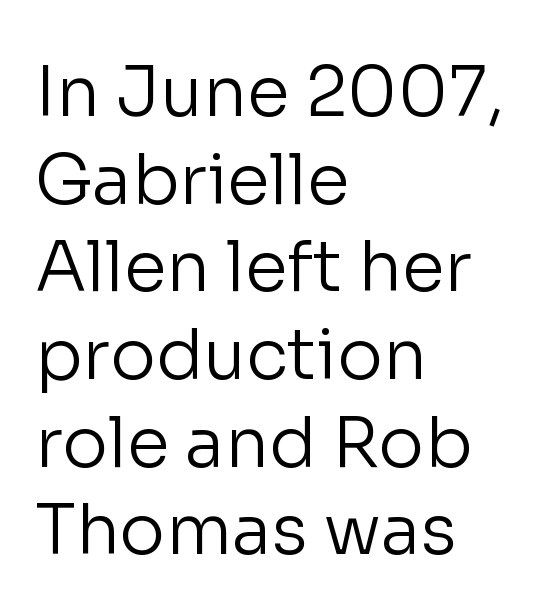
A typesetter would call this leading conventional body-copy spacing. Horizontal alignment here is leftward, the default for most running prose. The zone under the glyphs is completely vacant. The gaps between neighbouring characters are ordinary and unremarkable. Caption: face not bold, strokes unweighted.
